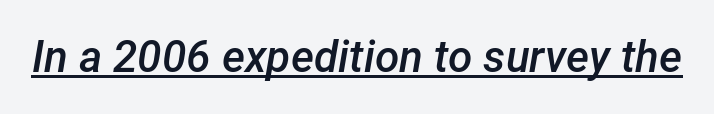
The image shows 44 px semibold type, italic (leaning right); set normal letter spacing, underlined; low stroke contrast and a medium x-height.
